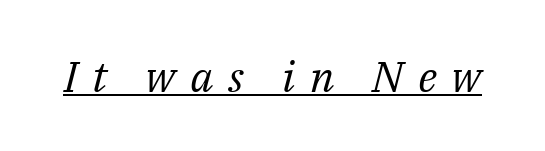
Q: Is the text bold? A: No.
Q: Is the text italic (slanted)? A: Yes, it leans right by about 14 degrees.
Q: Is the typeface a serif or a sans-serif typeface? A: Serif.
Q: Is the text underlined? A: Yes.
Q: Is the spacing between letters normal or unusually wide? A: Unusually wide.
Q: Width (condensed, normal, or wide)? A: Normal.
Q: Stroke contrast? A: Medium.
Q: x-height? A: Medium.
Q: Monospaced? A: No.
